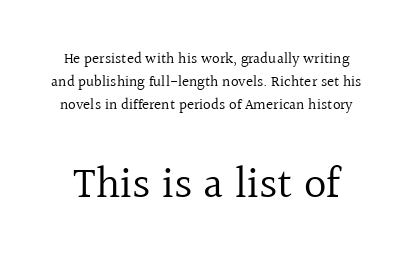
Q: Is the text bold? A: No.
Q: Is the text italic (slanted)? A: No, it is upright.
Q: Is the typeface a serif or a sans-serif typeface? A: Serif.
Q: Is the text underlined? A: No.
Q: Is the spacing between letters normal or unusually wide? A: Normal.
Q: Is the spacing between lines tight, normal or loose? A: Normal.
Q: Which block of text is set in a larger size, the first (top) or the second (bottom)? A: The second (bottom) one.
Q: Width (condensed, normal, or wide)? A: Normal.
Q: x-height? A: Medium.
Q: Monospaced? A: No.
